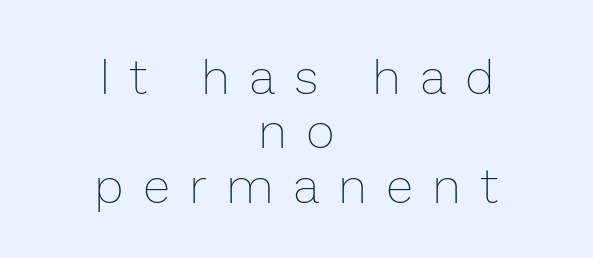
A centered setting, common on invitations and titles, is used for this passage. Descender tails drop into unmarked territory. Look at the tracking — it's clearly loosened, letters drifting apart. No letter is thick-stroked: the sample isn't bold. The typography opts for an upright posture over an oblique one.
